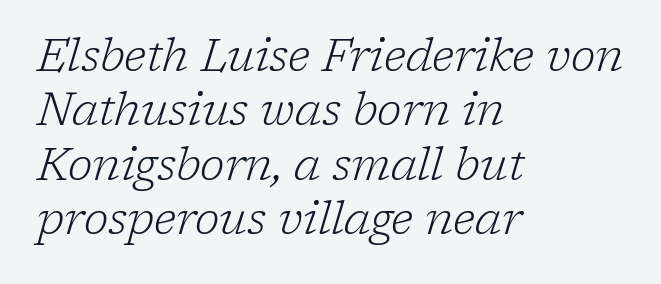
Look at the tracking — it's just the regular setting, nothing added. Note the varied advance widths — an 'i' is clearly narrower than an 'm'. Italic? Definitely — the glyphs are oblique. Counters stay open thanks to moderate or lighter strokes. Serifs: yes, visible at the terminals of the letterforms. A classic flush-left, rag-right setting is used for this passage.
